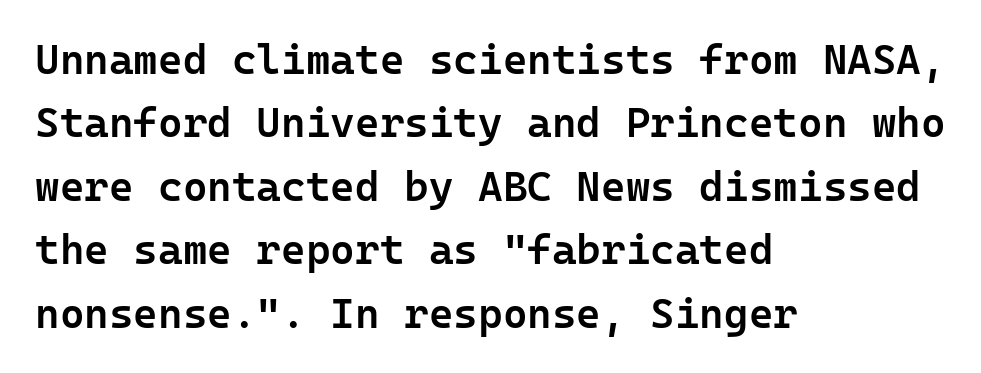
{"serif": "no", "italic": "no", "bold": "semi", "weight": "semibold", "width": "normal", "stroke_contrast": "low", "x_height": "medium", "underline": "no", "align": "left", "line_spacing": "normal", "line_spacing_ratio": 1.51, "letter_spacing": "normal", "letter_spacing_em": 0.0, "glyph_px": 42}
